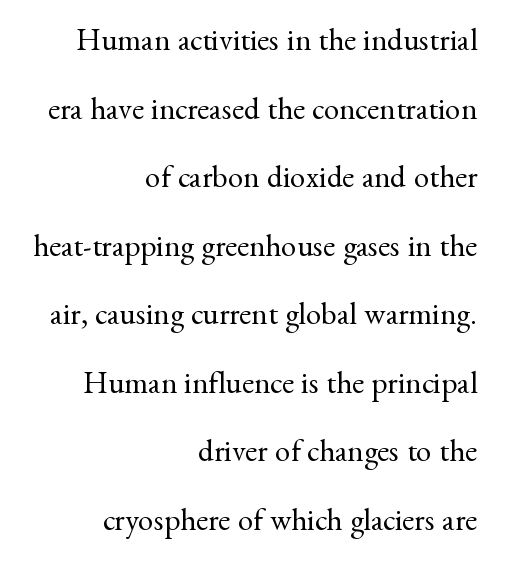
Designer's note — italics off, roman on. Letters have the restrained weight of plain body copy at most. The ragged edge is on the left, which tells us the setting is flush right. Clear beneath every line of the passage. These lines are rendered in a variable-pitch font.
